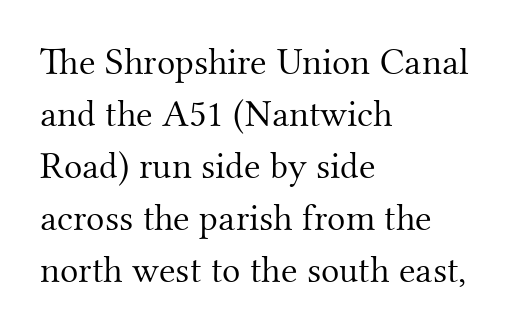
Q: Is the text bold? A: No.
Q: Is the text italic (slanted)? A: No, it is upright.
Q: Is the typeface a serif or a sans-serif typeface? A: Serif.
Q: Is the text underlined? A: No.
Q: How is the paragraph aligned? A: Left-aligned.
Q: Is the spacing between letters normal or unusually wide? A: Normal.
Q: Is the spacing between lines tight, normal or loose? A: Normal.
Q: Width (condensed, normal, or wide)? A: Normal.
Q: Stroke contrast? A: Medium.
Q: x-height? A: Small.
Q: Monospaced? A: No.
